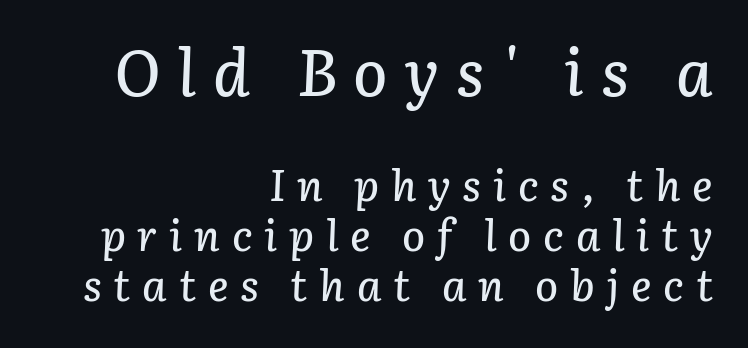
{"italic": "yes", "lean": "right", "slant_degrees": 3, "width": "normal", "stroke_contrast": "low", "x_height": "medium", "monospaced": "no", "underline": "no", "align": "right", "line_spacing_ratio": 1.16, "letter_spacing": "wide", "letter_spacing_em": 0.27, "larger_block": "first", "size_ratio": 1.49, "glyph_px": 64}
